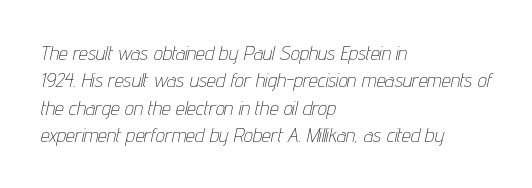
The lettering tilts uniformly, giving the passage an italic look. Honestly, the letter spacing is just normal — you wouldn't notice it. Glance below the letters and you will spot only blank space. Stems and bowls with no extra thickness — not bold. This sample is left-justified, so line endings fall wherever the words run out.
